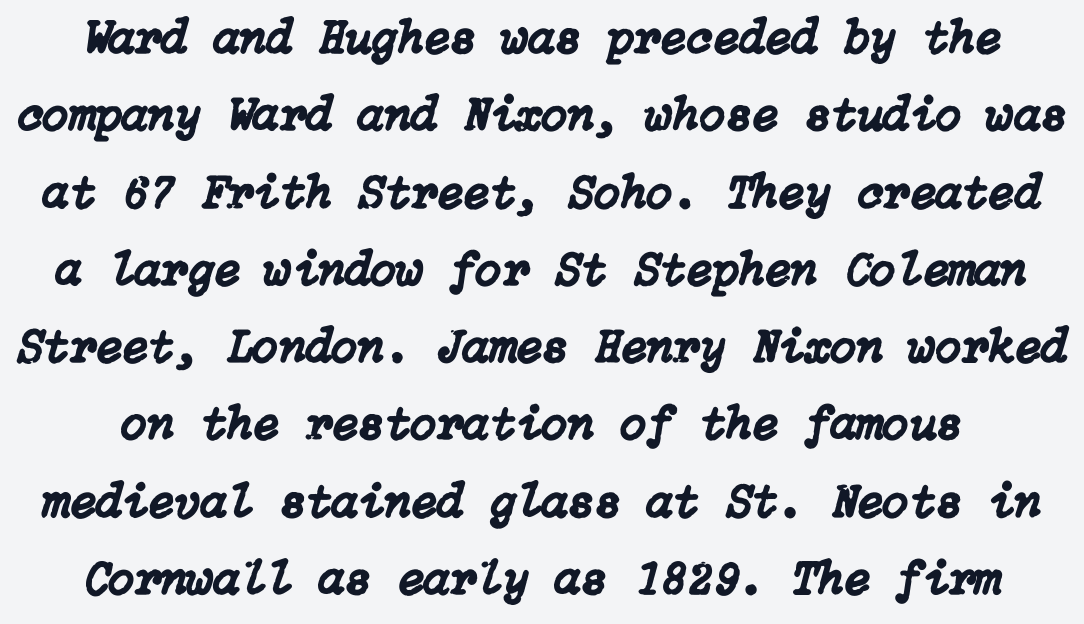
The image shows 48 px text type, italic (leaning right); set normal line spacing (1.61x), normal letter spacing, not underlined; low stroke contrast and a medium x-height.
